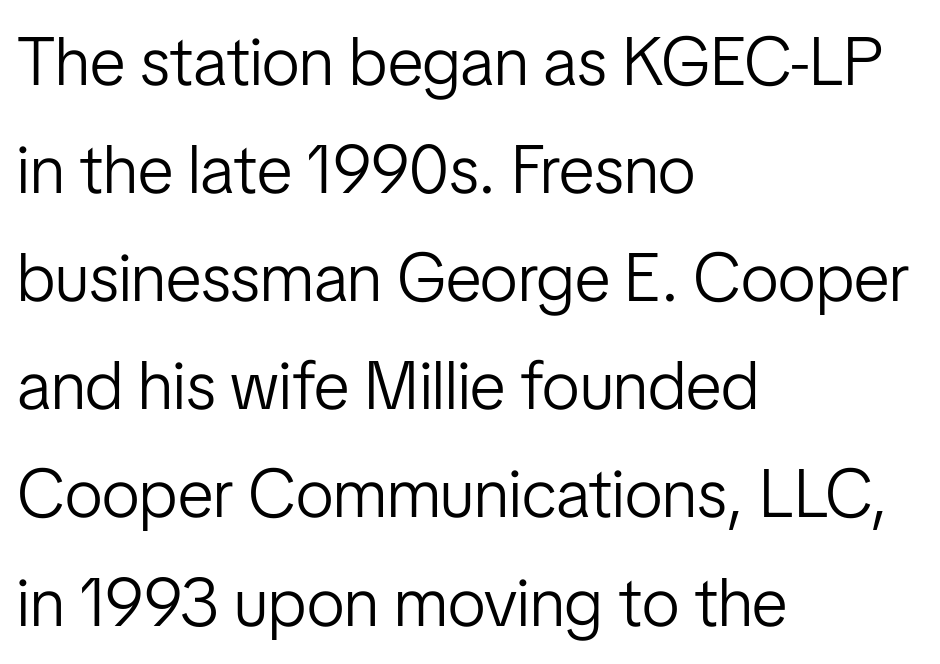
Q: Is the text bold? A: No.
Q: Is the text italic (slanted)? A: No, it is upright.
Q: Is the typeface a serif or a sans-serif typeface? A: Sans-serif.
Q: Is the text underlined? A: No.
Q: How is the paragraph aligned? A: Left-aligned.
Q: Is the spacing between letters normal or unusually wide? A: Normal.
Q: Is the spacing between lines tight, normal or loose? A: Normal.
Q: Width (condensed, normal, or wide)? A: Condensed.
Q: Stroke contrast? A: Low.
Q: x-height? A: Medium.
Q: Monospaced? A: No.
